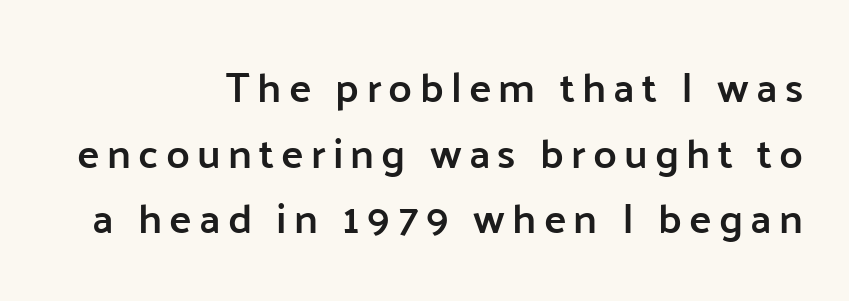
The image shows 42 px semibold sans-serif type, upright; set right-aligned, normal line spacing (1.56x), not underlined; low stroke contrast and a medium x-height.
